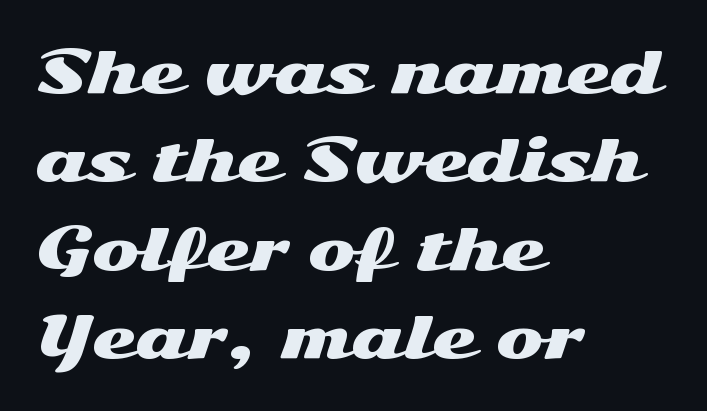
Q: Is the text italic (slanted)? A: Yes.
Q: Is the typeface a serif or a sans-serif typeface? A: Sans-serif.
Q: Is the text underlined? A: No.
Q: How is the paragraph aligned? A: Left-aligned.
Q: Is the spacing between letters normal or unusually wide? A: Normal.
Q: Is the spacing between lines tight, normal or loose? A: Normal.
Q: Width (condensed, normal, or wide)? A: Wide.
Q: Stroke contrast? A: Medium.
Q: x-height? A: Medium.
Q: Monospaced? A: No.
